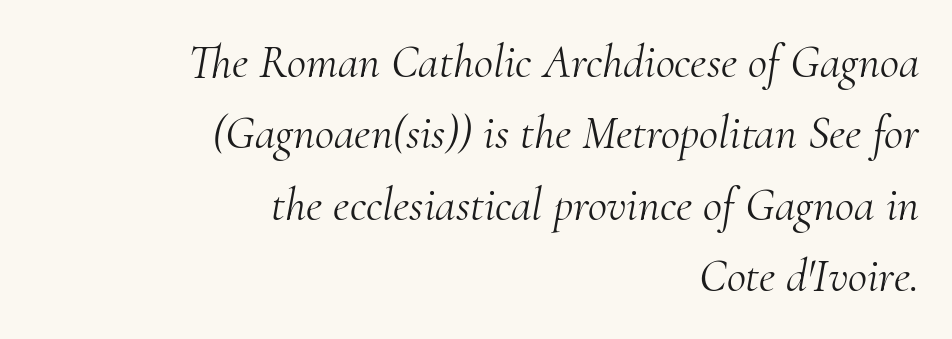
{"serif": "yes", "italic": "yes", "lean": "right", "slant_degrees": 10, "bold": "no", "weight": "light", "width": "normal", "stroke_contrast": "medium", "x_height": "small", "monospaced": "no", "underline": "no", "align": "right", "line_spacing": "normal", "line_spacing_ratio": 1.52, "letter_spacing": "normal", "letter_spacing_em": 0.0, "glyph_px": 47}
